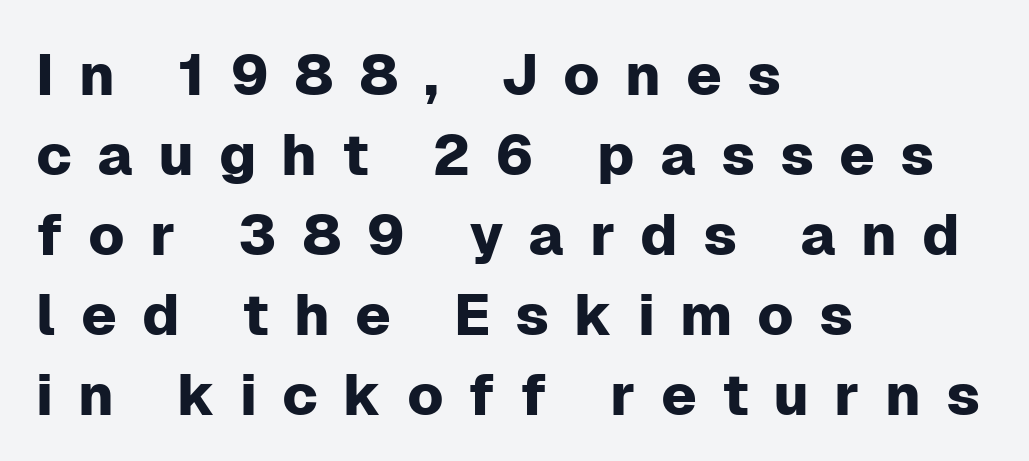
Anything drawn beneath the words? Only blank space. What's the leading like? Ordinary, nothing unusual. Students, note that the glyphs here are deliberately spaced far apart. Regarding serifs, this sample does without them.
